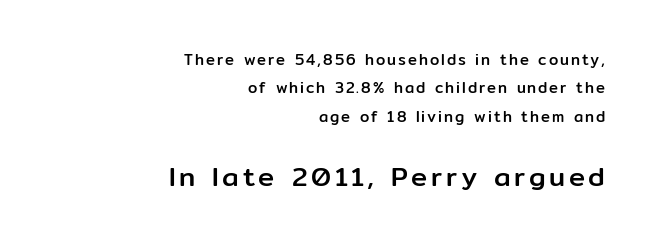
In CSS terms this would be text-align: right. Anything drawn beneath the words? Only blank space. Between these two stacked blocks, the lower one wins on size. This is roman type, the default non-slanted kind.
